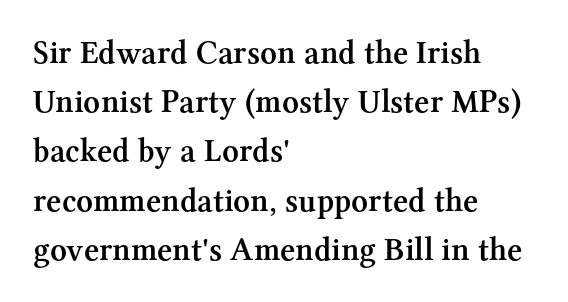
Q: Is the text bold? A: Semi-bold.
Q: Is the text italic (slanted)? A: No, it is upright.
Q: Is the typeface a serif or a sans-serif typeface? A: Serif.
Q: Is the text underlined? A: No.
Q: How is the paragraph aligned? A: Left-aligned.
Q: Is the spacing between letters normal or unusually wide? A: Normal.
Q: Is the spacing between lines tight, normal or loose? A: Normal.
Q: Width (condensed, normal, or wide)? A: Normal.
Q: Stroke contrast? A: Medium.
Q: x-height? A: Medium.
Q: Monospaced? A: No.
